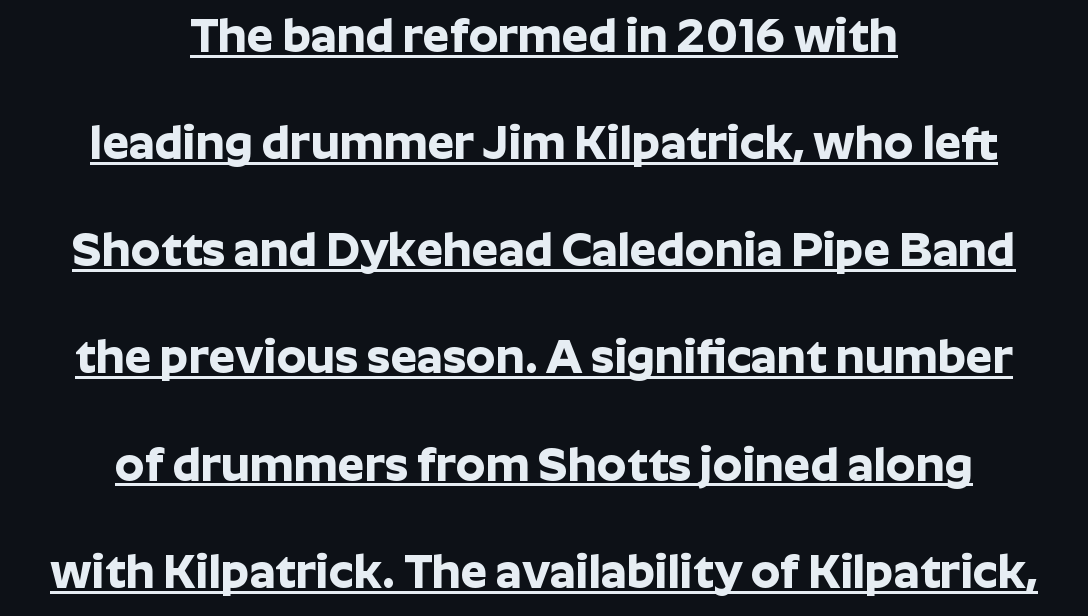
Looks like regular typesetting: each glyph gets only the width it needs. The rag falls on both sides of this text block equally. The glyphs are accompanied by a horizontal stroke just below them. A dark, heavy texture on the line: the type is bold. What kind of face is this? One without serifs — a sans. Leading is clearly above the norm, producing a sparse column.
